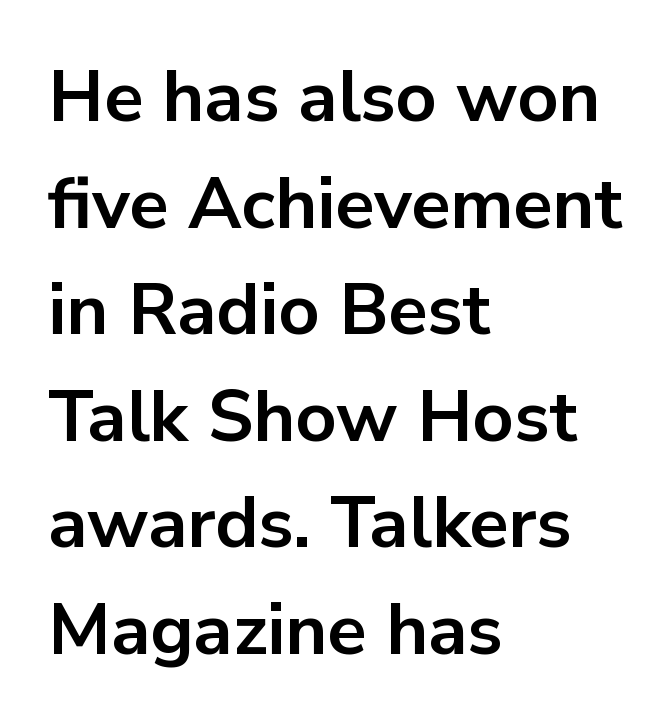
The typography opts for an upright posture over an oblique one. The rendering shows plain stroke endings on the letterforms — a sans-serif design. A typesetter would call this proportional, since set widths differ per character. Caption: standard tracking, unaltered. Weight: bold.
